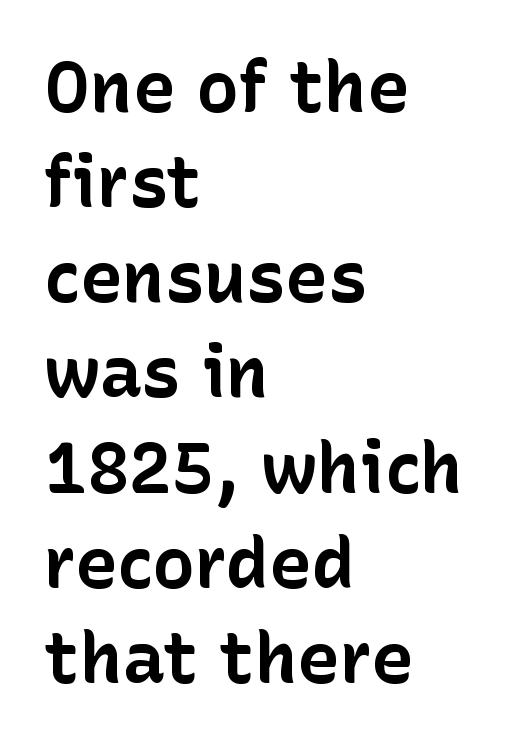
Q: Is the text bold? A: Yes.
Q: Is the text italic (slanted)? A: No, it is upright.
Q: Is the typeface a serif or a sans-serif typeface? A: Sans-serif.
Q: Is the text underlined? A: No.
Q: How is the paragraph aligned? A: Left-aligned.
Q: Is the spacing between letters normal or unusually wide? A: Normal.
Q: Is the spacing between lines tight, normal or loose? A: Normal.
Q: Width (condensed, normal, or wide)? A: Normal.
Q: Stroke contrast? A: Low.
Q: x-height? A: Medium.
Q: Monospaced? A: No.
